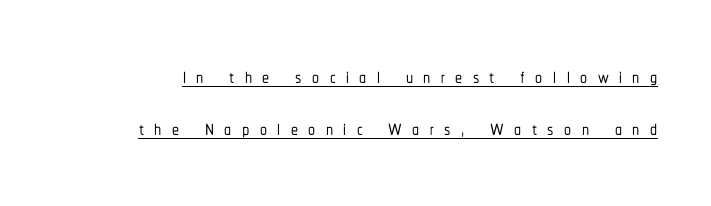
Q: Is the text italic (slanted)? A: No, it is upright.
Q: Is the typeface a serif or a sans-serif typeface? A: Sans-serif.
Q: Is the text underlined? A: Yes.
Q: Is the spacing between letters normal or unusually wide? A: Unusually wide.
Q: Width (condensed, normal, or wide)? A: Condensed.
Q: Stroke contrast? A: Low.
Q: x-height? A: Medium.
Q: Monospaced? A: No.
